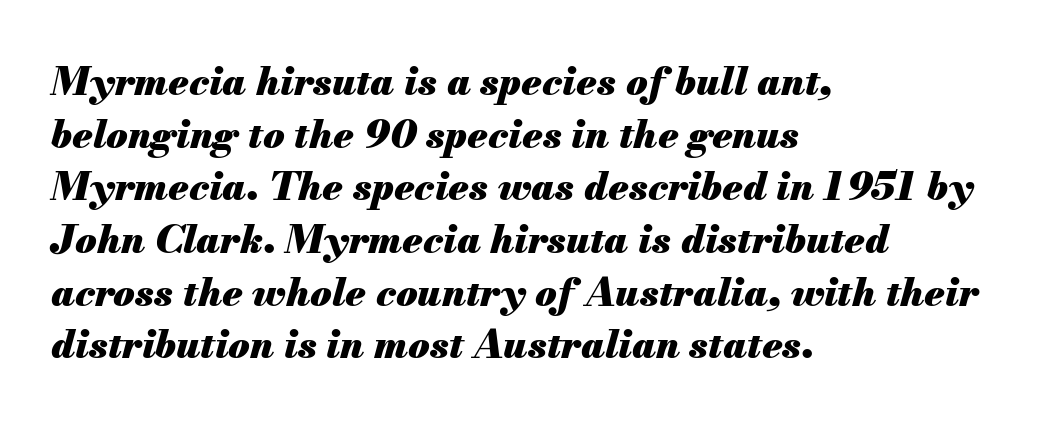
Q: Is the text bold? A: Yes.
Q: Is the text italic (slanted)? A: Yes, it leans right by about 13 degrees.
Q: Is the text underlined? A: No.
Q: How is the paragraph aligned? A: Left-aligned.
Q: Is the spacing between letters normal or unusually wide? A: Normal.
Q: Is the spacing between lines tight, normal or loose? A: Normal.
Q: Width (condensed, normal, or wide)? A: Normal.
Q: Stroke contrast? A: Medium.
Q: x-height? A: Small.
Q: Monospaced? A: No.
